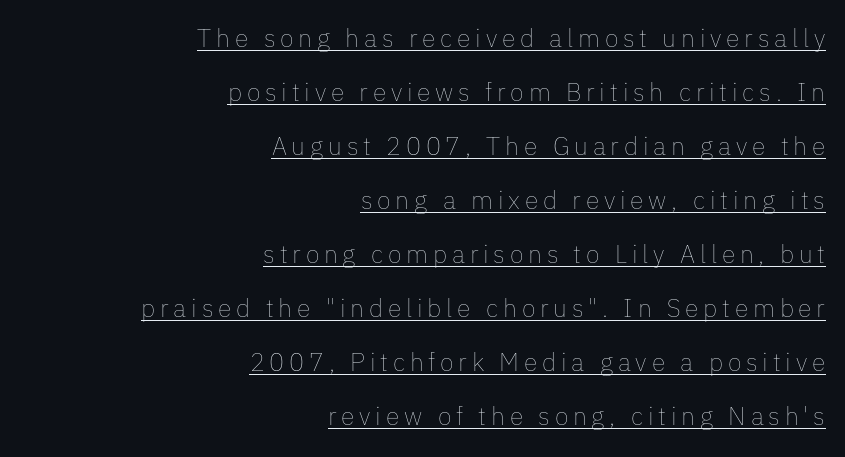
Quick note: interline space is abundant. Caption: lettering with a line underneath. This is not heavy type; no bold has been used. One-word summary of the alignment: right.
